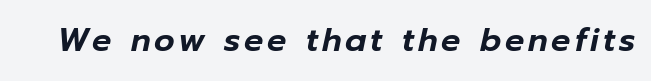
Q: Is the text italic (slanted)? A: Yes, it leans right by about 12 degrees.
Q: Is the text underlined? A: No.
Q: Width (condensed, normal, or wide)? A: Normal.
Q: Stroke contrast? A: Low.
Q: x-height? A: Medium.
Q: Monospaced? A: No.
